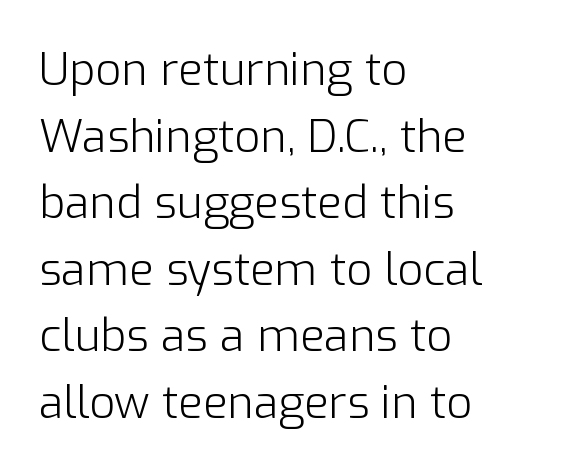
{"serif": "no", "italic": "no", "bold": "no", "weight": "light", "width": "normal", "stroke_contrast": "low", "x_height": "medium", "monospaced": "no", "underline": "no", "align": "left", "line_spacing": "normal", "line_spacing_ratio": 1.48, "letter_spacing": "normal", "letter_spacing_em": 0.0, "glyph_px": 45}
